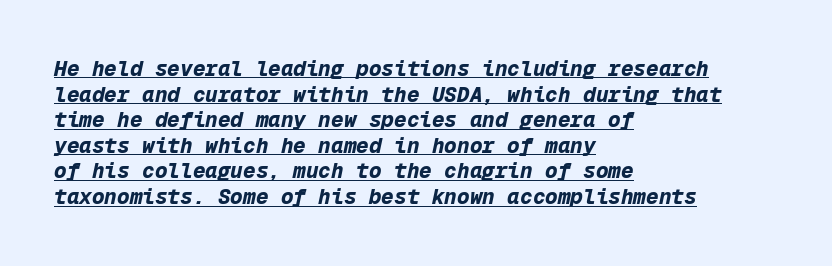
{"italic": "yes", "lean": "right", "slant_degrees": 12, "bold": "yes", "underline": "yes", "align": "left", "line_spacing_ratio": 1.22, "letter_spacing": "normal", "letter_spacing_em": 0.0, "glyph_px": 21}
